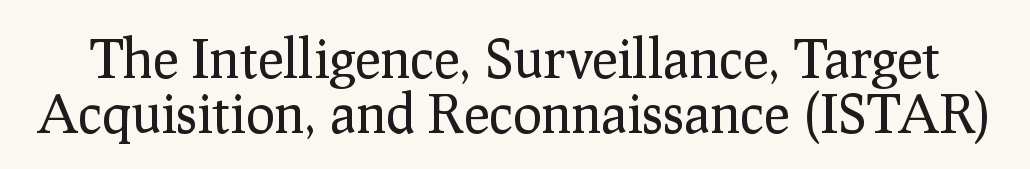
Bare-footed words on every line. The passage shown is typed in a proportional face where columns would drift. Serif or sans? Serif — the stroke terminals have little feet. A typesetter would call this leading minimal, almost set solid.
